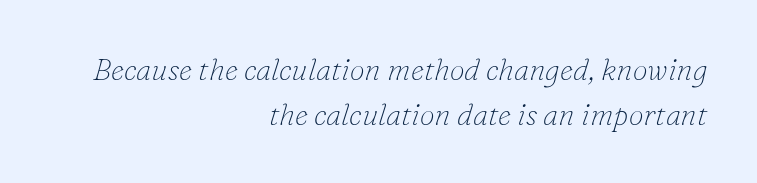
The image shows 30 px thin serif type, italic (leaning right); set right-aligned, normal line spacing (1.5x), normal letter spacing, not underlined; low stroke contrast and a small x-height.
